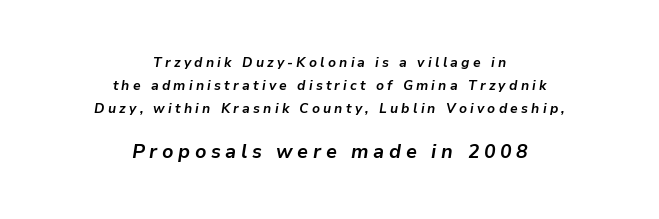
The gaps between neighbouring characters are conspicuously large. Which margin do the lines hug? Neither — every line sits in the middle. Is there much room between lines? A standard amount, neither cramped nor airy. Here the second block reads like a headline and the first like body copy. The space directly below the letters is spotless. Italic? Definitely — the glyphs are oblique.
